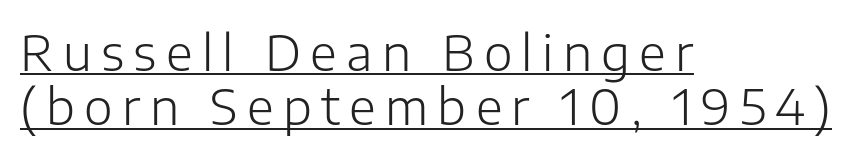
{"serif": "no", "italic": "no", "bold": "no", "weight": "light", "width": "normal", "stroke_contrast": "low", "x_height": "medium", "monospaced": "no", "underline": "yes", "align": "left", "line_spacing": "tight", "line_spacing_ratio": 1.11, "glyph_px": 49}
